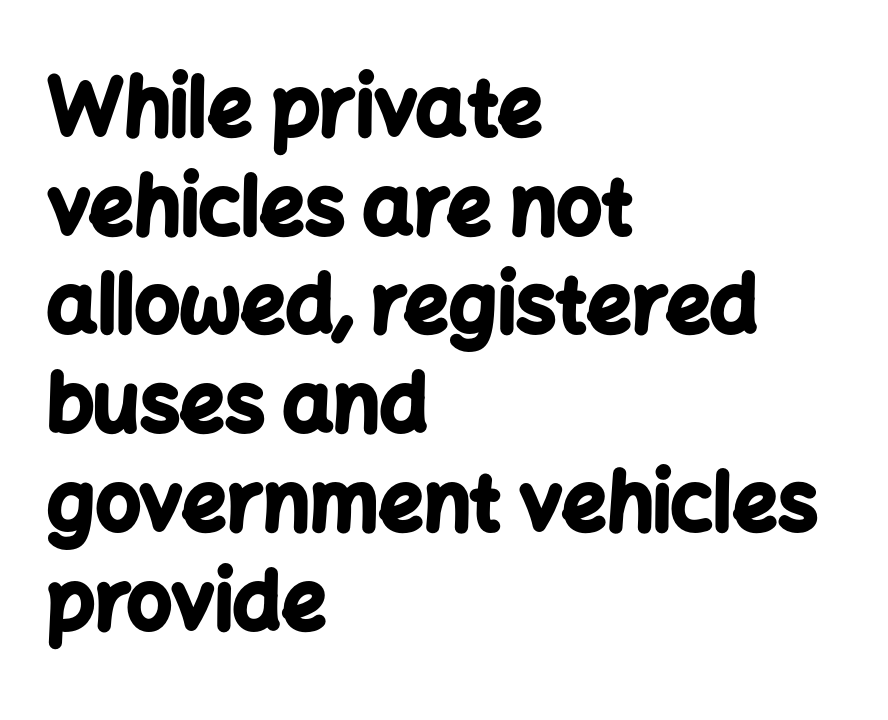
{"serif": "no", "italic": "no", "bold": "yes", "weight": "bold", "width": "normal", "stroke_contrast": "low", "x_height": "medium", "monospaced": "no", "underline": "no", "align": "left", "line_spacing": "normal", "line_spacing_ratio": 1.25, "letter_spacing": "normal", "letter_spacing_em": 0.0, "glyph_px": 79}
